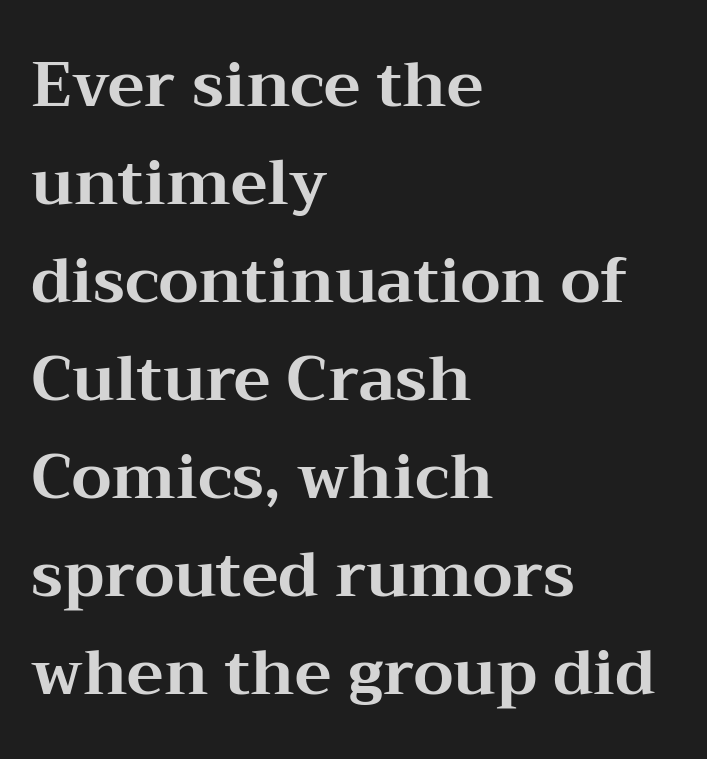
The image shows 62 px bold, wide serif type, upright; set left-aligned, normal line spacing (1.58x), normal letter spacing, not underlined; medium stroke contrast and a medium x-height.
